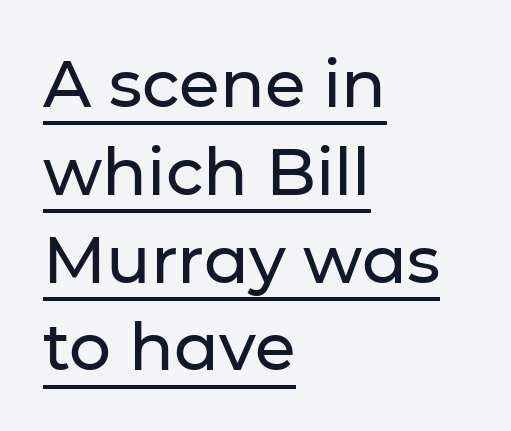
Q: Is the text italic (slanted)? A: No, it is upright.
Q: Is the typeface a serif or a sans-serif typeface? A: Sans-serif.
Q: Is the text underlined? A: Yes.
Q: How is the paragraph aligned? A: Left-aligned.
Q: Is the spacing between letters normal or unusually wide? A: Normal.
Q: Is the spacing between lines tight, normal or loose? A: Normal.
Q: Width (condensed, normal, or wide)? A: Normal.
Q: Stroke contrast? A: Low.
Q: x-height? A: Medium.
Q: Monospaced? A: No.
